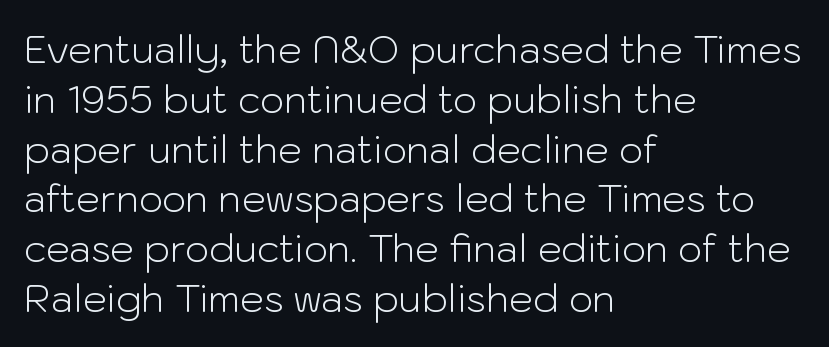
Stroke mass is kept to a normal reading level or below. Character widths vary here, with narrow letters taking less room than wide ones. The lettering holds an erect, upright posture throughout. A student would call this left alignment; a typographer would say flush left, rag right. Honestly, there is no underline to notice here at all. The tracking reads as untouched default to a designer's eye.
